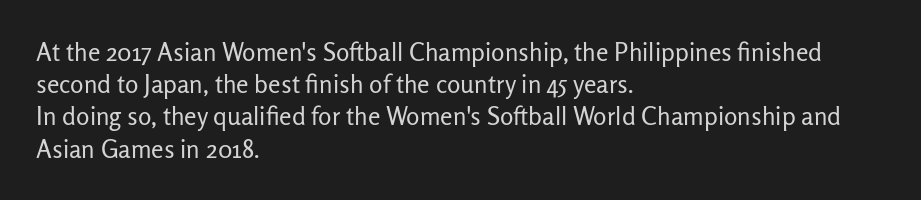
These lines keep a tight, regular rhythm from letter to letter. This sample is left-justified, so line endings fall wherever the words run out. The space between consecutive lines is moderate. Do the letters lean? They stand straight. The passage shown is not underscored anywhere. Stems and bowls with no extra thickness — not bold.
